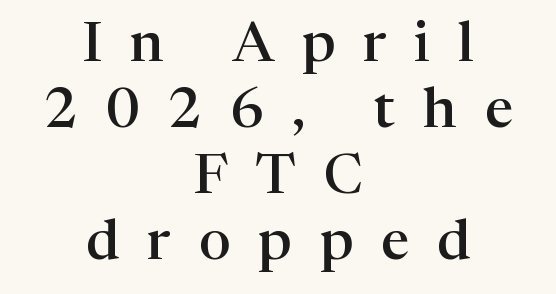
{"serif": "yes", "italic": "no", "bold": "semi", "weight": "semibold", "width": "normal", "stroke_contrast": "high", "x_height": "medium", "monospaced": "no", "underline": "no", "align": "center", "line_spacing_ratio": 1.18, "letter_spacing": "wide", "letter_spacing_em": 0.5, "glyph_px": 56}
